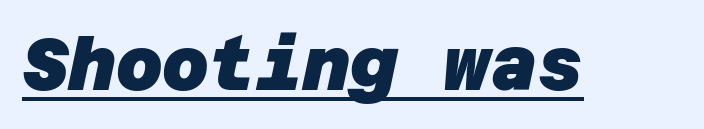
Standard letterfit; no display-style spreading of the glyphs. These words are printed bold, with thick strokes throughout. This is sans-serif lettering, the kind often seen on screens and signage. In designer terms, the underline attribute is active on this setting.
